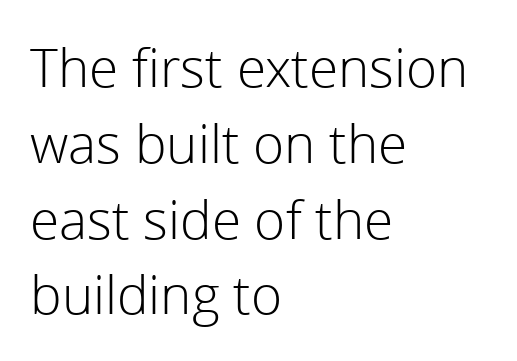
{"serif": "no", "italic": "no", "bold": "no", "weight": "light", "width": "normal", "x_height": "medium", "monospaced": "no", "underline": "no", "align": "left", "line_spacing": "normal", "line_spacing_ratio": 1.43, "letter_spacing": "normal", "letter_spacing_em": 0.0, "glyph_px": 53}
